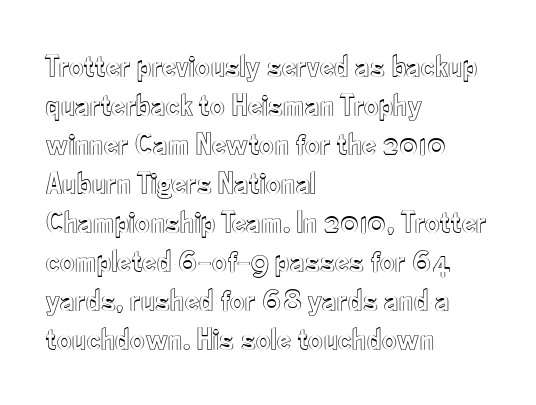
The paragraph shown leans on its left margin. The type is set solid horizontally, with unmodified tracking. Check under the words: just untouched page. Is there any slant? The stems are plumb. A typesetter would call this proportional, since set widths differ per character.
